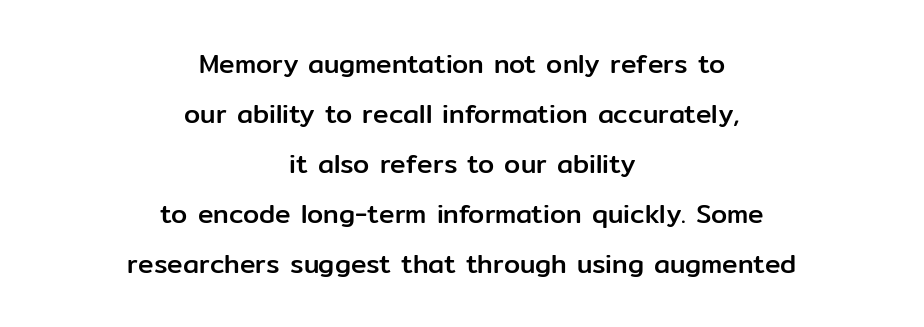
The image shows 26 px text type, upright; set centered, loose line spacing (1.92x), normal letter spacing, not underlined.
